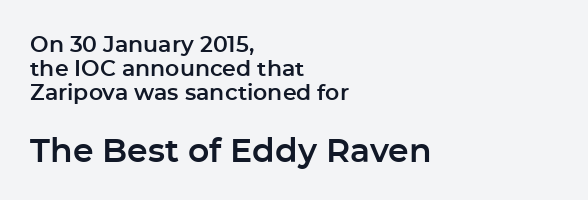
{"serif": "no", "italic": "no", "width": "normal", "stroke_contrast": "low", "x_height": "medium", "monospaced": "no", "underline": "no", "align": "left", "line_spacing": "tight", "line_spacing_ratio": 1.1, "letter_spacing": "normal", "letter_spacing_em": 0.0, "larger_block": "second", "size_ratio": 1.5, "glyph_px": 33}
